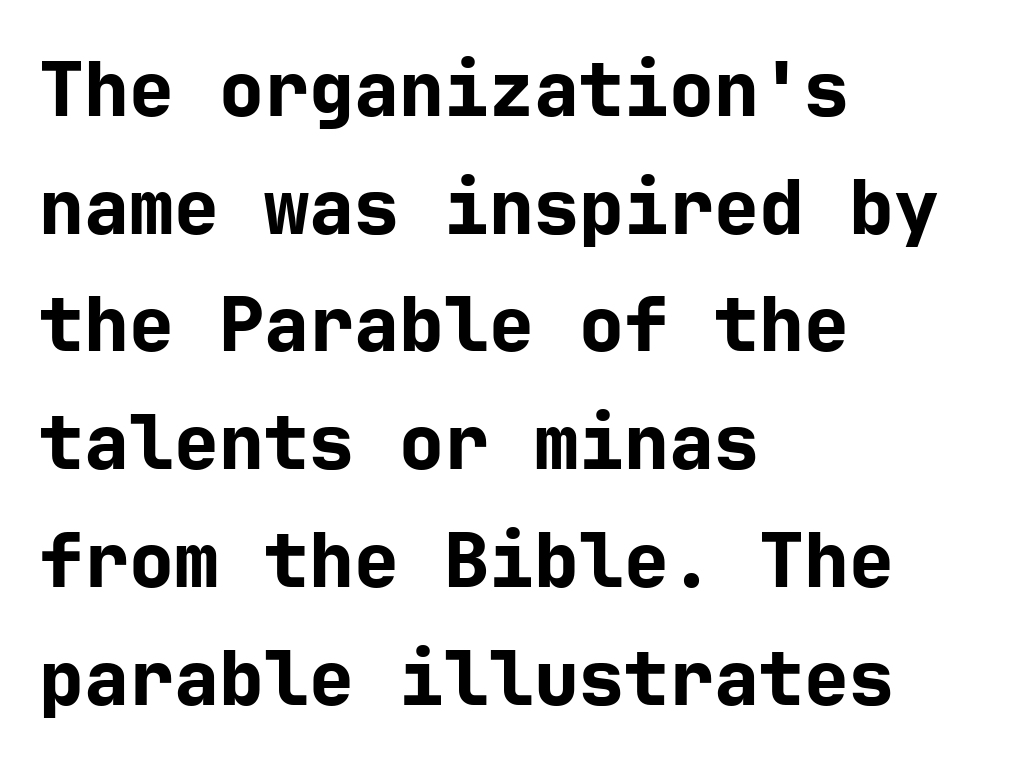
The text was rendered using a sans face with plain stroke endings. Posture: vertical. The type is set solid horizontally, with unmodified tracking. Caption: bold face, heavy strokes. Notice how descenders clear the ascenders below comfortably — that's standard leading.
